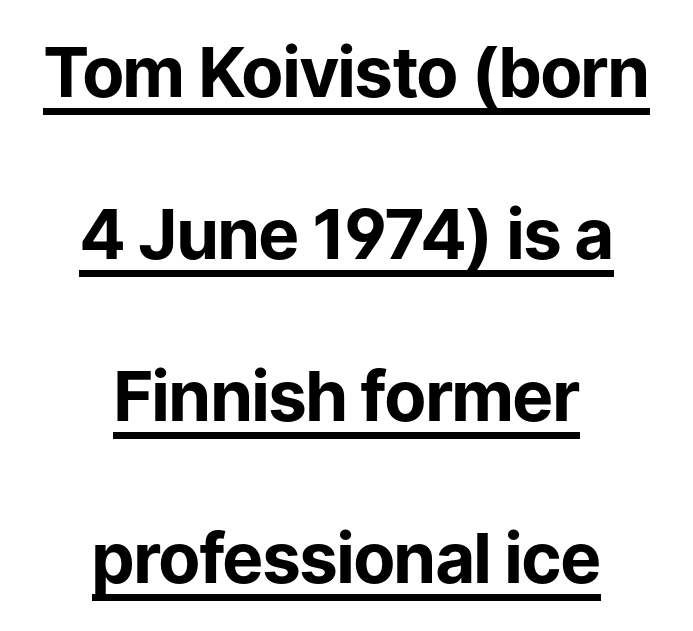
{"serif": "no", "italic": "no", "bold": "yes", "weight": "bold", "width": "normal", "stroke_contrast": "low", "x_height": "medium", "monospaced": "no", "underline": "yes", "align": "center", "line_spacing": "loose", "line_spacing_ratio": 2.35, "letter_spacing": "normal", "letter_spacing_em": 0.0, "glyph_px": 69}
